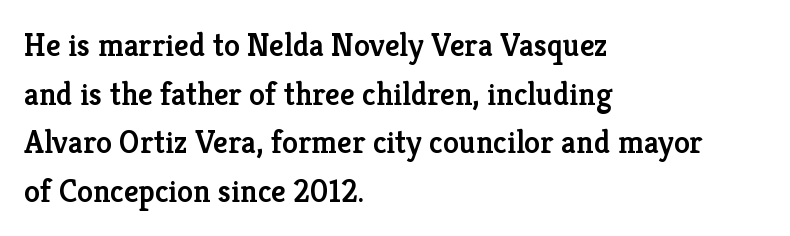
Letterform terminals end in serifs throughout the passage. A bare baseline throughout the passage. The characters look somewhat weighty, a semibold short of true bold. Style check: upright.
